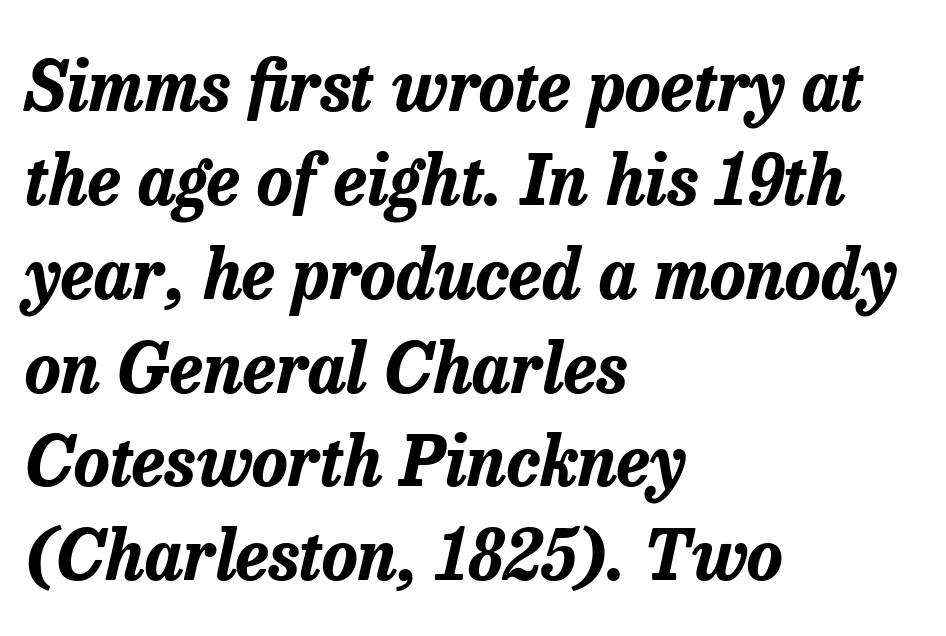
{"italic": "yes", "lean": "right", "slant_degrees": 13, "bold": "yes", "weight": "bold", "width": "normal", "stroke_contrast": "low", "x_height": "medium", "monospaced": "no", "underline": "no", "align": "left", "line_spacing": "normal", "line_spacing_ratio": 1.38, "letter_spacing": "normal", "letter_spacing_em": 0.0, "glyph_px": 68}
